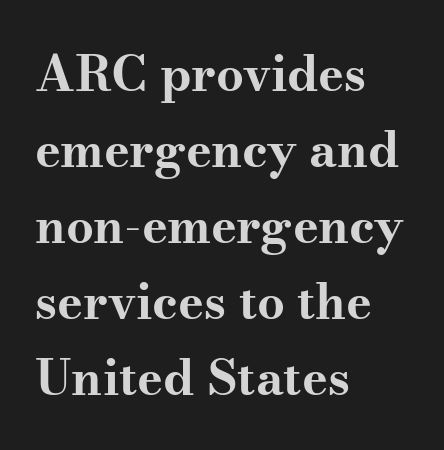
Words float on clear page, feet unadorned. The specimen reads as upright at a glance. The passage shown stacks its lines at a standard gap. The rendering uses natural spacing where letterforms have individual widths. Heavy-handed strokes throughout: this text is bold.
